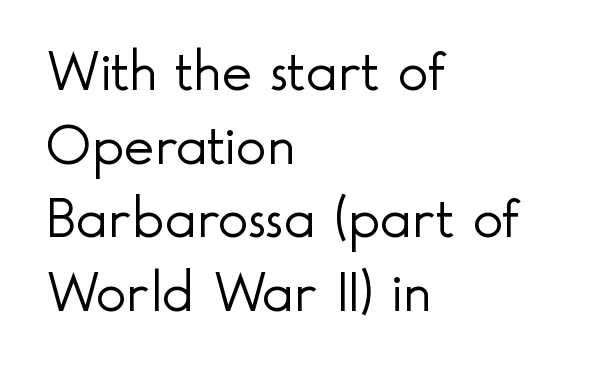
Q: Is the text bold? A: No.
Q: Is the text italic (slanted)? A: No, it is upright.
Q: Is the typeface a serif or a sans-serif typeface? A: Sans-serif.
Q: Is the text underlined? A: No.
Q: How is the paragraph aligned? A: Left-aligned.
Q: Is the spacing between letters normal or unusually wide? A: Normal.
Q: Is the spacing between lines tight, normal or loose? A: Normal.
Q: Width (condensed, normal, or wide)? A: Normal.
Q: x-height? A: Small.
Q: Monospaced? A: No.
